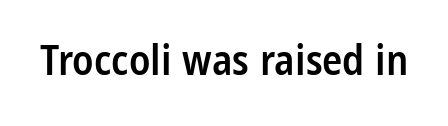
Is there any slant? The stems are plumb. To sum up the face: it is a sans, with no serifs. Look at the stroke-to-counter ratio: somewhat heavy, a semibold. Honestly, there is no underline to notice here at all.
